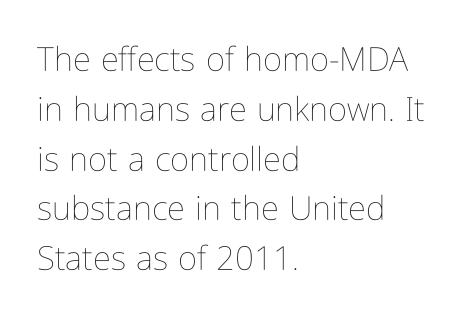
Rendered with straight, roman letterforms. This reads as an unemphasized weight, regular at the heaviest. Vertically, the passage feels balanced, rows spaced as you'd expect. Note the varied advance widths — an 'i' is clearly narrower than an 'm'.
